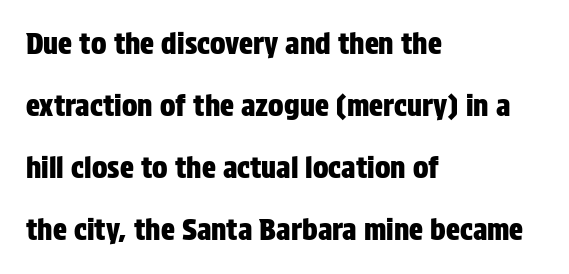
The image shows 29 px condensed sans-serif type, upright; set left-aligned, loose line spacing (2.14x), normal letter spacing, not underlined; low stroke contrast and a large x-height.
